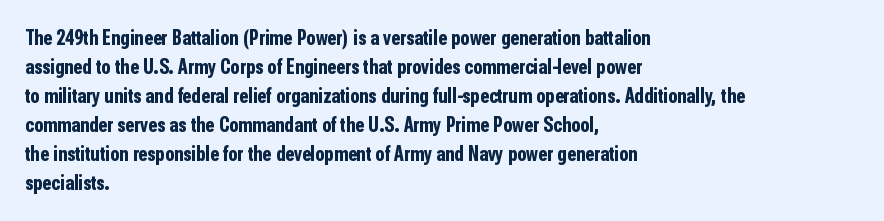
{"italic": "no", "bold": "yes", "underline": "no", "align": "left", "line_spacing": "normal", "line_spacing_ratio": 1.38, "letter_spacing": "normal", "letter_spacing_em": 0.0, "glyph_px": 21}
